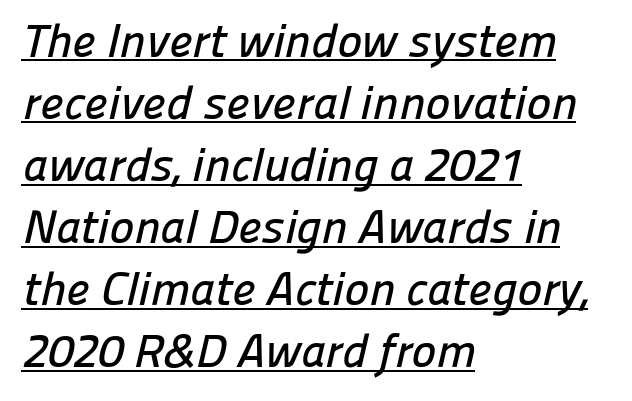
Think of a printed novel: that variable character pitch is what you see here. The face used here appears with an underline applied. The glyphs in this specimen are sans serif. The rendering keeps characters at their native spacing.
